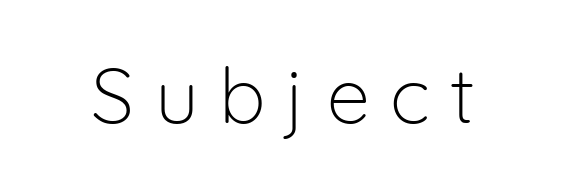
This is the regular roman posture of the typeface. Proportional: the letters do not fall into vertical columns. Unmarked baselines from the first word to the last. Stroke mass is kept to a normal reading level or below. The rendering inserts visible extra space after every character.
